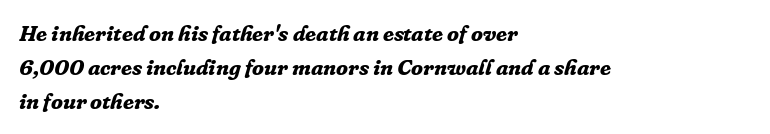
Q: Is the text bold? A: Yes.
Q: Is the text italic (slanted)? A: Yes, it leans right by about 16 degrees.
Q: Is the text underlined? A: No.
Q: How is the paragraph aligned? A: Left-aligned.
Q: Is the spacing between letters normal or unusually wide? A: Normal.
Q: Is the spacing between lines tight, normal or loose? A: Normal.
